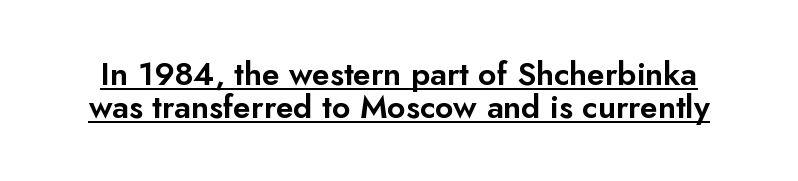
{"serif": "no", "italic": "no", "width": "normal", "stroke_contrast": "low", "x_height": "small", "monospaced": "no", "underline": "yes", "line_spacing": "tight", "line_spacing_ratio": 1.04, "letter_spacing": "normal", "letter_spacing_em": 0.0, "glyph_px": 32}
